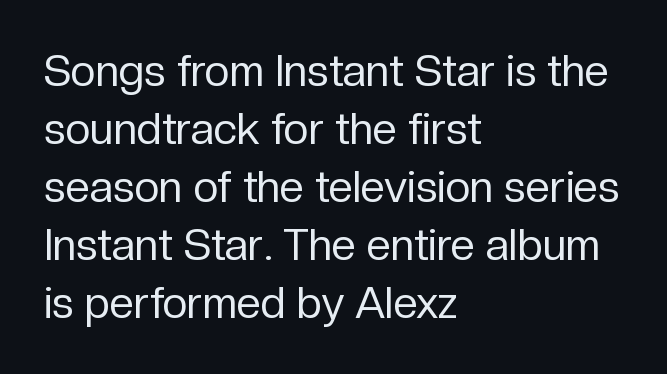
Italic: no, the glyphs are upright roman. Vertical stems look standard width or narrower in stroke. Regular leading. This rendering uses left alignment, leaving the right contour irregular. In terms of letterform style, serifs are entirely absent. Plain, unruled lines of type.
